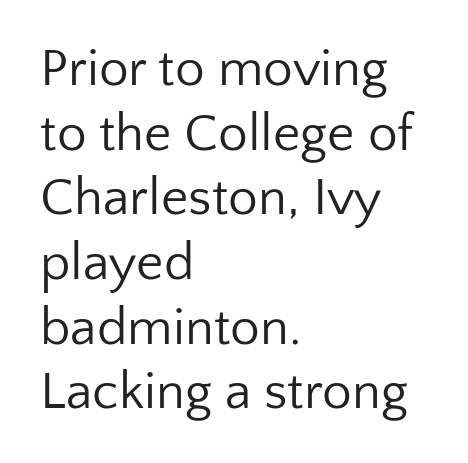
Q: Is the text bold? A: No.
Q: Is the text italic (slanted)? A: No, it is upright.
Q: Is the typeface a serif or a sans-serif typeface? A: Sans-serif.
Q: Is the text underlined? A: No.
Q: How is the paragraph aligned? A: Left-aligned.
Q: Is the spacing between letters normal or unusually wide? A: Normal.
Q: Width (condensed, normal, or wide)? A: Normal.
Q: Stroke contrast? A: Low.
Q: x-height? A: Medium.
Q: Monospaced? A: No.
